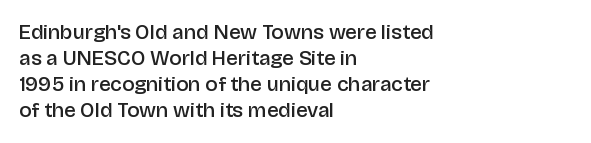
Q: Is the text bold? A: Semi-bold.
Q: Is the text italic (slanted)? A: No, it is upright.
Q: Is the text underlined? A: No.
Q: How is the paragraph aligned? A: Left-aligned.
Q: Is the spacing between letters normal or unusually wide? A: Normal.
